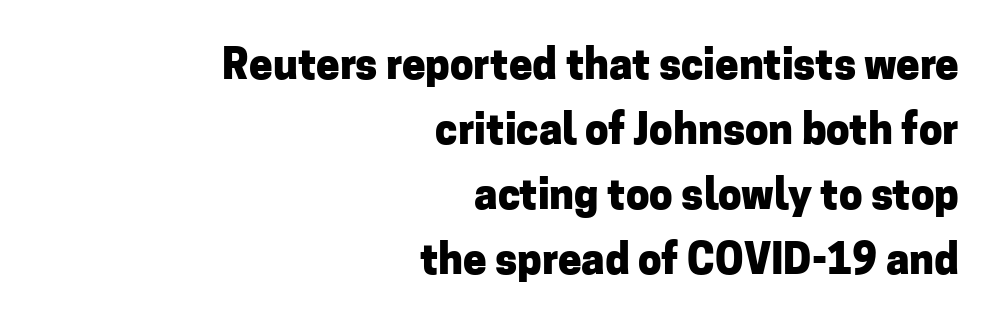
{"serif": "no", "italic": "no", "bold": "yes", "weight": "heavy", "width": "normal", "stroke_contrast": "low", "x_height": "medium", "monospaced": "no", "underline": "no", "align": "right", "line_spacing": "normal", "line_spacing_ratio": 1.55, "letter_spacing": "normal", "letter_spacing_em": 0.0, "glyph_px": 42}
